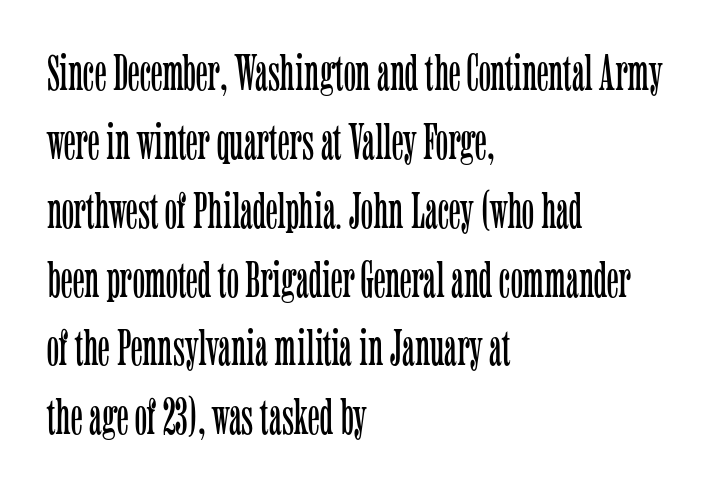
{"serif": "yes", "italic": "no", "bold": "no", "weight": "light", "width": "condensed", "stroke_contrast": "low", "x_height": "medium", "monospaced": "no", "underline": "no", "align": "left", "line_spacing": "normal", "line_spacing_ratio": 1.35, "letter_spacing": "normal", "letter_spacing_em": 0.0, "glyph_px": 51}
